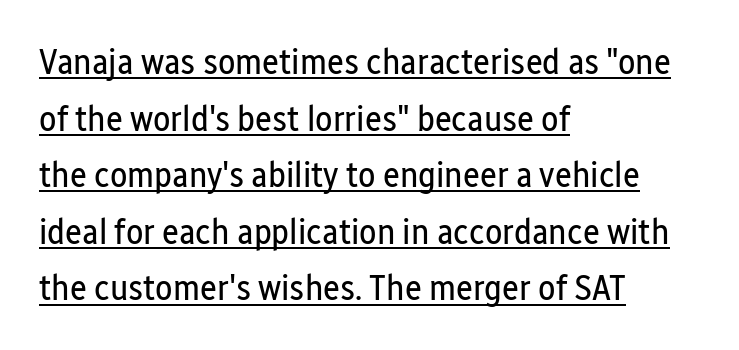
Q: Is the text bold? A: No.
Q: Is the text italic (slanted)? A: No, it is upright.
Q: Is the typeface a serif or a sans-serif typeface? A: Sans-serif.
Q: Is the text underlined? A: Yes.
Q: How is the paragraph aligned? A: Left-aligned.
Q: Is the spacing between letters normal or unusually wide? A: Normal.
Q: Is the spacing between lines tight, normal or loose? A: Normal.
Q: Width (condensed, normal, or wide)? A: Condensed.
Q: Stroke contrast? A: Low.
Q: x-height? A: Medium.
Q: Monospaced? A: No.
